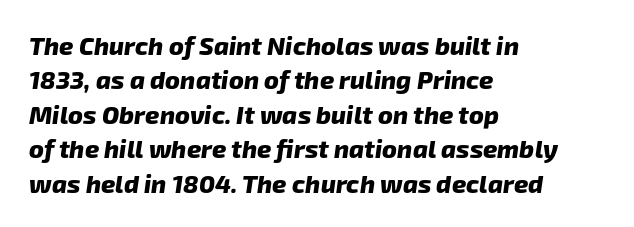
The image shows 25 px bold type; set left-aligned, normal line spacing (1.38x), normal letter spacing, not underlined.
